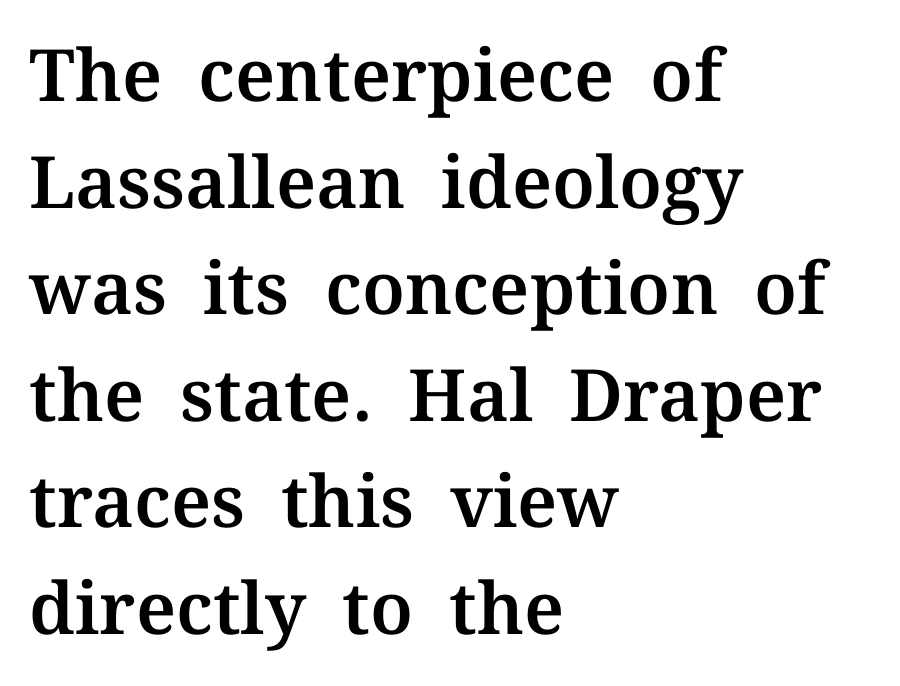
The tracking reads as untouched default to a designer's eye. The letters advance in unequal steps, a hallmark of proportional type. Letters rest on an invisible, unmarked baseline. Old-style or modern, the face here clearly has serifs. Line starts are locked; line ends wander. The typography opts for an upright posture over an oblique one.
